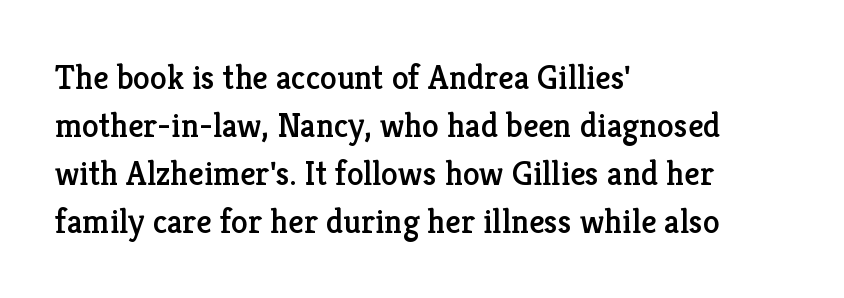
{"serif": "yes", "italic": "no", "width": "normal", "stroke_contrast": "low", "x_height": "medium", "monospaced": "no", "underline": "no", "align": "left", "line_spacing": "normal", "line_spacing_ratio": 1.41, "letter_spacing": "normal", "letter_spacing_em": 0.0, "glyph_px": 34}
